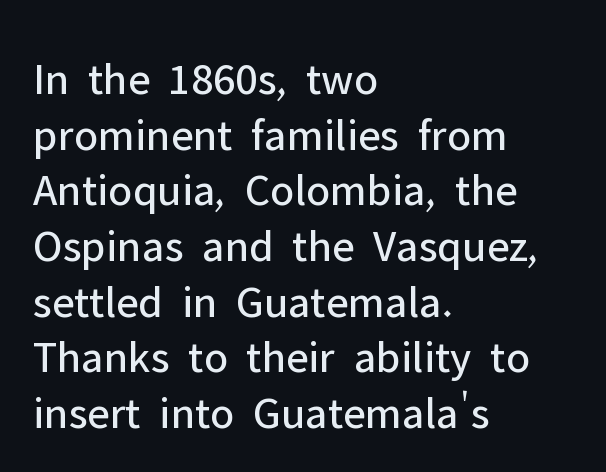
The compositor pushed each line to the left boundary. In terms of posture, this sample is upright. This rendering features lettering with no underline. Weight: not bold — regular or lighter. Caption: standard tracking, unaltered.
